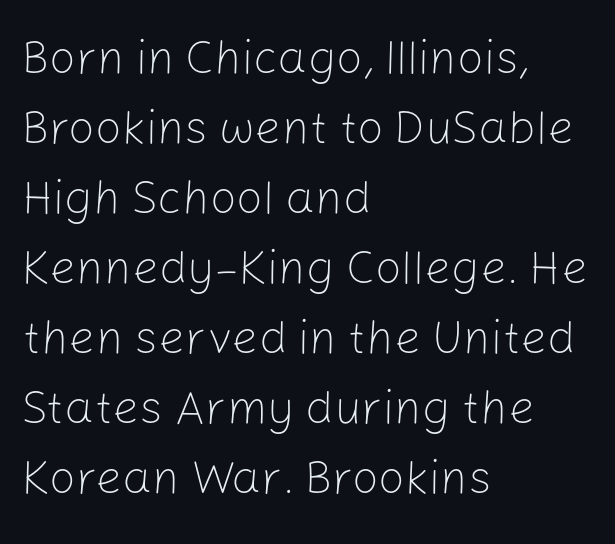
{"serif": "no", "italic": "no", "bold": "no", "weight": "light", "width": "normal", "stroke_contrast": "low", "x_height": "medium", "monospaced": "no", "underline": "no", "align": "left", "line_spacing": "normal", "line_spacing_ratio": 1.49, "letter_spacing": "normal", "letter_spacing_em": 0.0, "glyph_px": 47}
